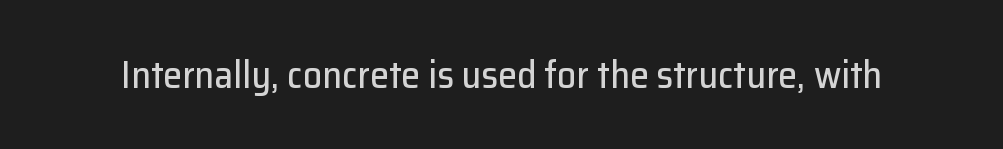
Q: Is the text italic (slanted)? A: No, it is upright.
Q: Is the typeface a serif or a sans-serif typeface? A: Sans-serif.
Q: Is the text underlined? A: No.
Q: Is the spacing between letters normal or unusually wide? A: Normal.
Q: Width (condensed, normal, or wide)? A: Normal.
Q: Stroke contrast? A: Low.
Q: x-height? A: Medium.
Q: Monospaced? A: No.
